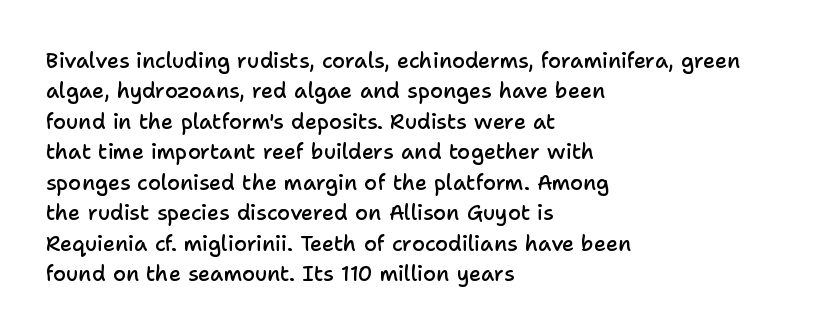
The image shows 21 px text type, upright; set left-aligned, normal line spacing (1.45x), normal letter spacing, not underlined.
